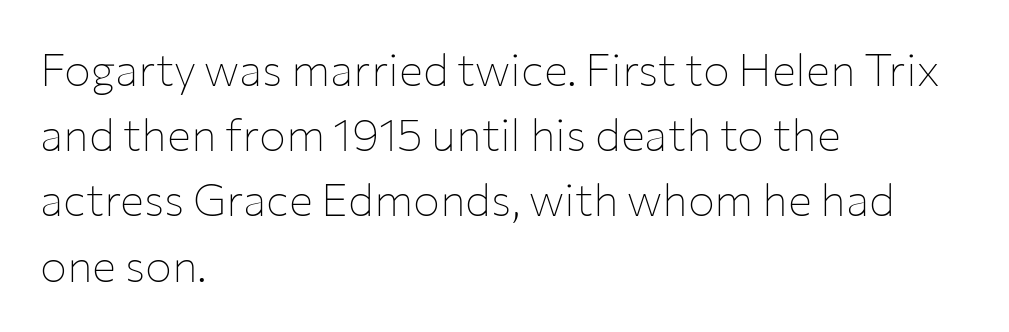
The image shows 45 px thin sans-serif type, upright; set left-aligned, normal line spacing (1.45x), normal letter spacing, not underlined; low stroke contrast and a medium x-height.
